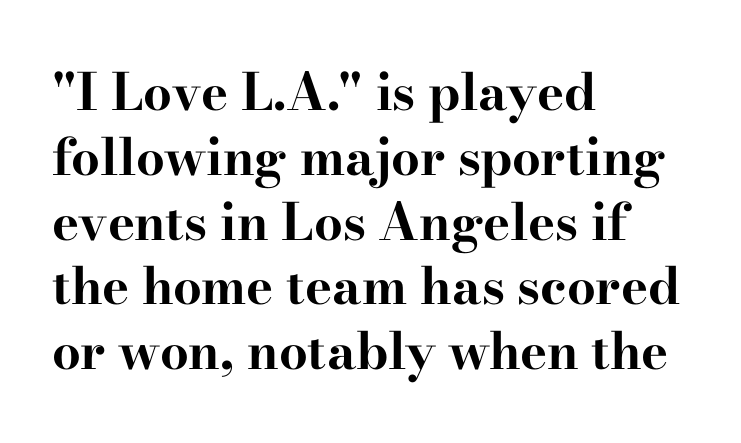
The image shows 51 px bold, wide serif type, upright; set left-aligned, normal line spacing (1.27x), normal letter spacing, not underlined; high stroke contrast and a small x-height.
